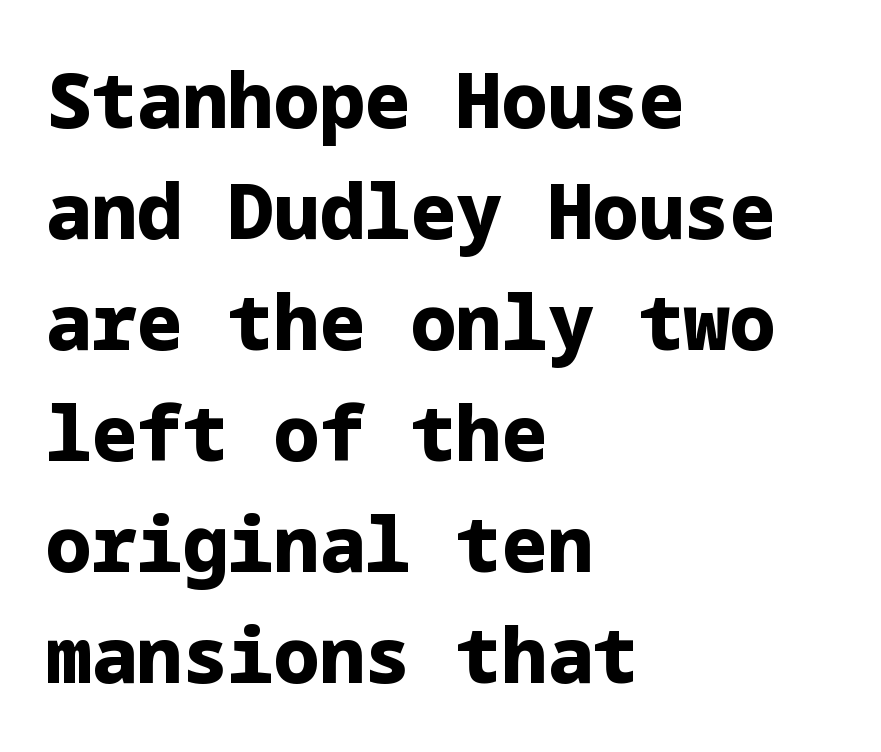
The image shows 76 px heavy sans-serif type, upright; set left-aligned, normal line spacing (1.46x), normal letter spacing, not underlined; low stroke contrast and a medium x-height.
